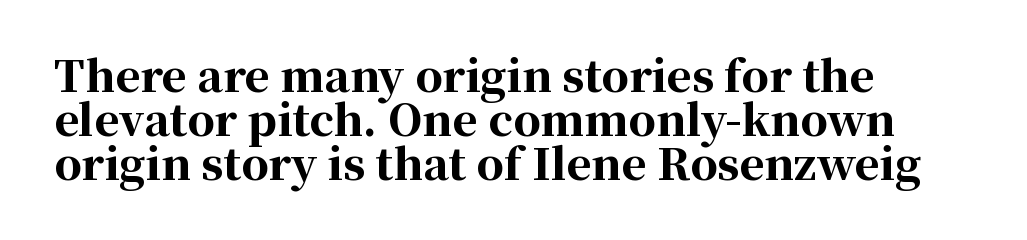
Q: Is the text bold? A: Yes.
Q: Is the text italic (slanted)? A: No, it is upright.
Q: Is the typeface a serif or a sans-serif typeface? A: Serif.
Q: Is the text underlined? A: No.
Q: How is the paragraph aligned? A: Left-aligned.
Q: Is the spacing between letters normal or unusually wide? A: Normal.
Q: Is the spacing between lines tight, normal or loose? A: Tight.
Q: Width (condensed, normal, or wide)? A: Normal.
Q: Stroke contrast? A: High.
Q: x-height? A: Medium.
Q: Monospaced? A: No.
